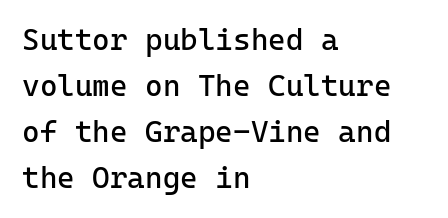
{"serif": "no", "italic": "no", "bold": "no", "weight": "regular", "width": "normal", "stroke_contrast": "low", "x_height": "medium", "monospaced": "yes", "underline": "no", "align": "left", "line_spacing": "normal", "line_spacing_ratio": 1.53, "letter_spacing": "normal", "letter_spacing_em": 0.0, "glyph_px": 30}
